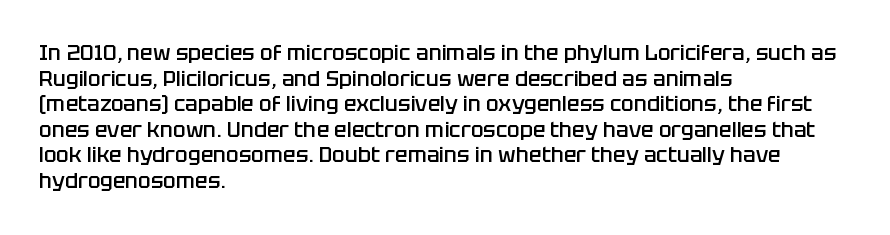
Q: Is the text bold? A: Semi-bold.
Q: Is the text italic (slanted)? A: No, it is upright.
Q: Is the text underlined? A: No.
Q: How is the paragraph aligned? A: Left-aligned.
Q: Is the spacing between letters normal or unusually wide? A: Normal.
